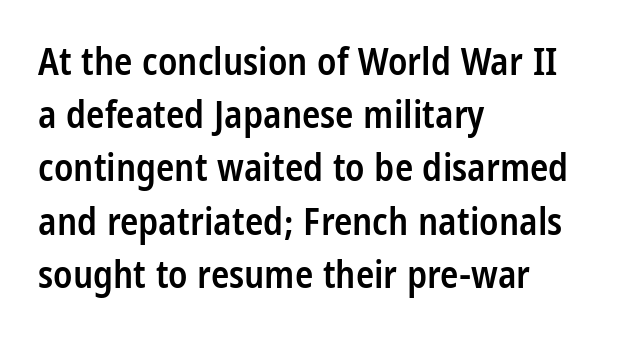
The image shows 38 px semibold, condensed sans-serif type, upright; set left-aligned, normal line spacing (1.4x), normal letter spacing, not underlined; low stroke contrast and a large x-height.
